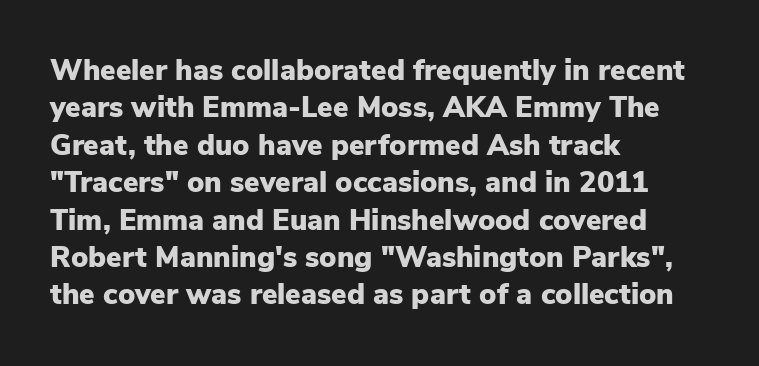
Q: Is the text bold? A: Yes.
Q: Is the text italic (slanted)? A: No, it is upright.
Q: Is the typeface a serif or a sans-serif typeface? A: Sans-serif.
Q: Is the text underlined? A: No.
Q: How is the paragraph aligned? A: Left-aligned.
Q: Is the spacing between letters normal or unusually wide? A: Normal.
Q: Is the spacing between lines tight, normal or loose? A: Normal.
Q: Width (condensed, normal, or wide)? A: Normal.
Q: Stroke contrast? A: Low.
Q: x-height? A: Medium.
Q: Monospaced? A: No.
